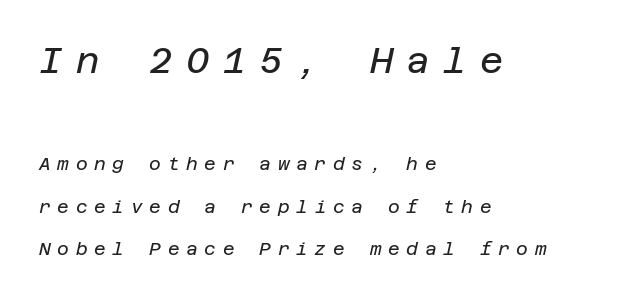
These two chunks differ in scale, with the top chunk taking the larger measure. The weight tops out at a normal text grade. The horizontal fit of the characters is loose and conspicuously gappy. The space beneath each line is pristine and unruled.
